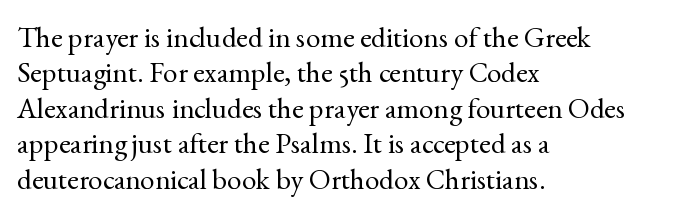
Unlike a clean sans, this face finishes its strokes with serifs. A quiet, ordinary-to-light weight characterises the typeface. Posture: straight, roman, zero tilt. Nobody touched the tracking dial on this one. The words here are not underlined. The passage shown is typed in a proportional face where columns would drift.
